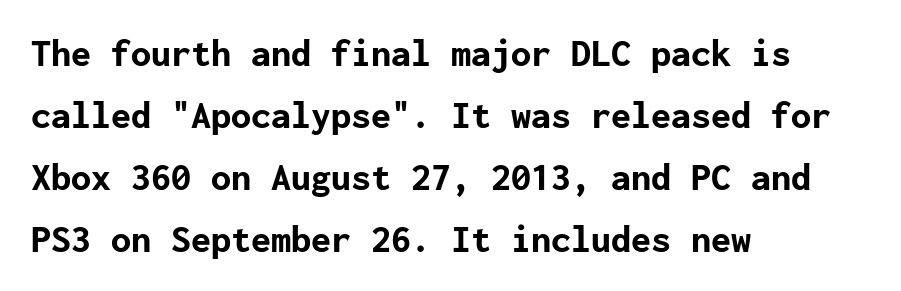
{"serif": "no", "italic": "no", "bold": "yes", "weight": "bold", "width": "normal", "stroke_contrast": "low", "x_height": "medium", "underline": "no", "align": "left", "line_spacing": "normal", "line_spacing_ratio": 1.55, "letter_spacing": "normal", "letter_spacing_em": 0.0, "glyph_px": 40}
